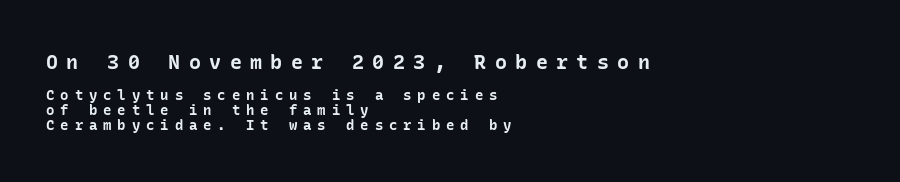
{"italic": "no", "bold": "yes", "underline": "no", "align": "left", "line_spacing": "tight", "line_spacing_ratio": 1.06, "letter_spacing": "wide", "letter_spacing_em": 0.42, "larger_block": "first", "size_ratio": 1.43, "glyph_px": 20}
